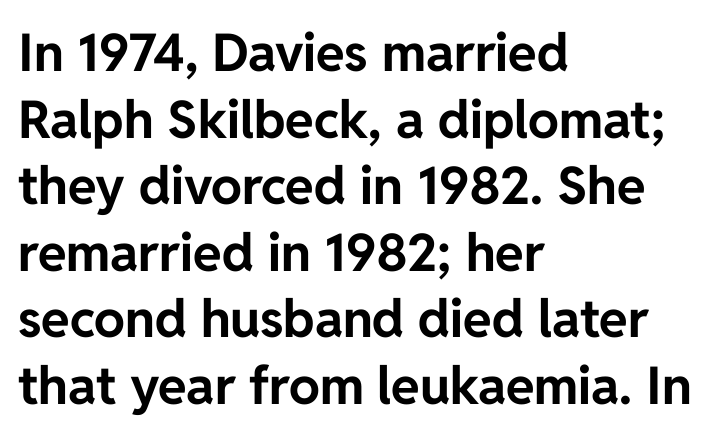
{"serif": "no", "italic": "no", "bold": "yes", "weight": "bold", "width": "normal", "stroke_contrast": "low", "x_height": "medium", "monospaced": "no", "underline": "no", "align": "left", "line_spacing": "normal", "line_spacing_ratio": 1.28, "letter_spacing": "normal", "letter_spacing_em": 0.0, "glyph_px": 52}
